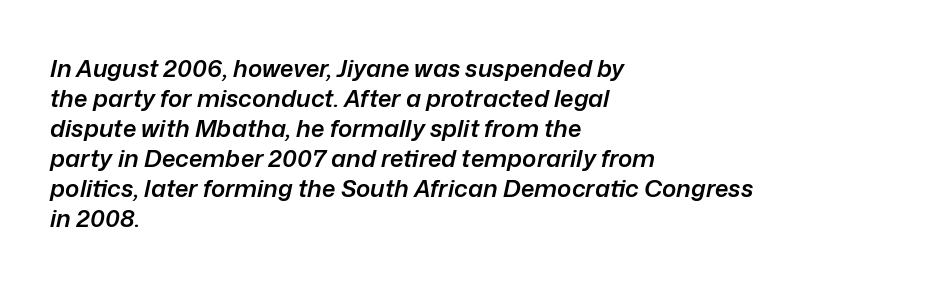
The glyphs look as if they've been sheared to an angle. Nothing unusual about the tracking: characters are spaced as the font intends. The glyphs are unaccompanied by any horizontal stroke below them. Horizontal bands of white between lines are of average thickness. Does the weight exceed regular? Yes, but only to semibold.
